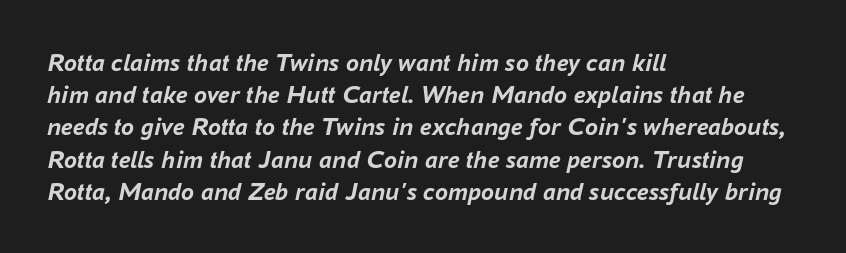
Q: Is the text bold? A: Yes.
Q: Is the text italic (slanted)? A: Yes, it leans right by about 16 degrees.
Q: Is the text underlined? A: No.
Q: How is the paragraph aligned? A: Left-aligned.
Q: Is the spacing between letters normal or unusually wide? A: Normal.
